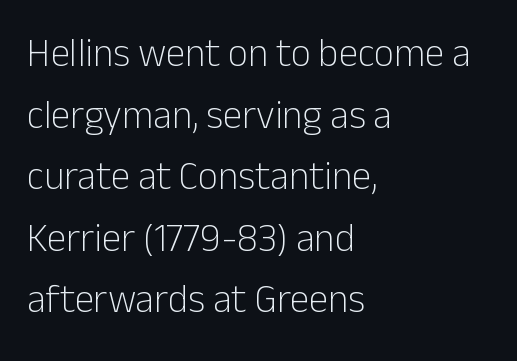
The image shows 39 px light sans-serif type, upright; set left-aligned, normal line spacing (1.58x), normal letter spacing, not underlined; low stroke contrast and a medium x-height.
